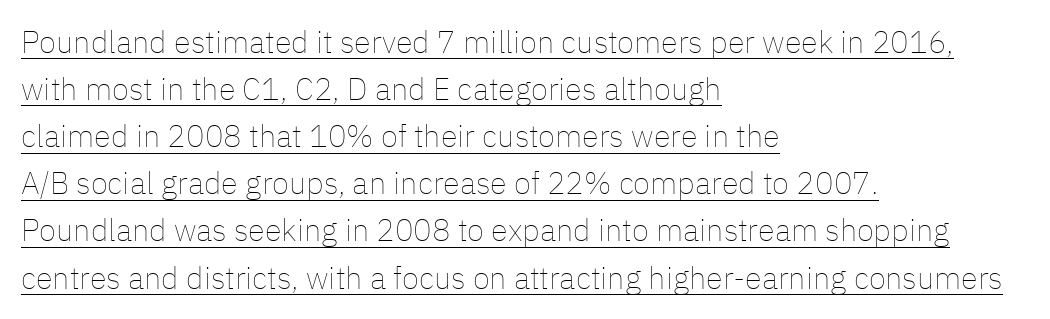
{"italic": "no", "bold": "no", "weight": "thin", "width": "normal", "stroke_contrast": "low", "x_height": "medium", "monospaced": "no", "underline": "yes", "align": "left", "line_spacing": "normal", "line_spacing_ratio": 1.52, "letter_spacing": "normal", "letter_spacing_em": 0.0, "glyph_px": 31}
